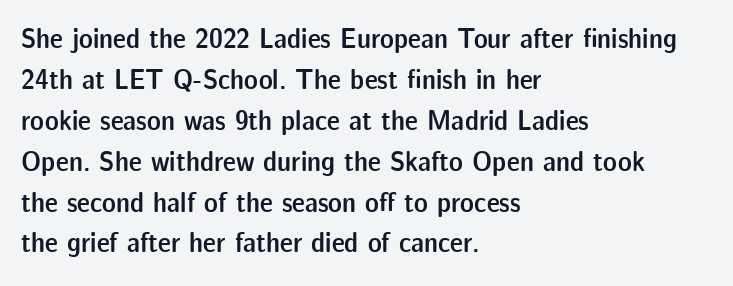
A bit beefed up — I'd call it semibold rather than bold. Characters follow at the spacing the type designer built in. Font category for this specimen: sans-serif. Each row of text sits above clean, open space. Tall strokes in this sample are plumb rather than angled. The designer left line spacing at the default.
